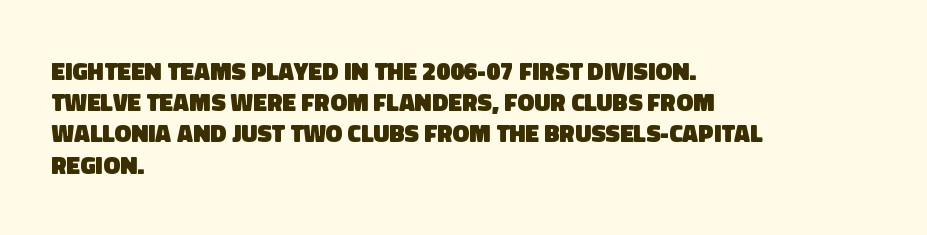
Q: Is the text bold? A: Yes.
Q: Is the text underlined? A: No.
Q: How is the paragraph aligned? A: Left-aligned.
Q: Is the spacing between letters normal or unusually wide? A: Normal.
Q: Is the spacing between lines tight, normal or loose? A: Normal.
